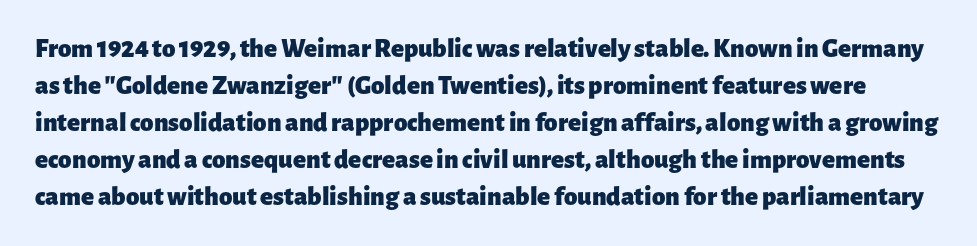
The image shows 27 px bold type, upright; set normal line spacing (1.37x), normal letter spacing, not underlined.
